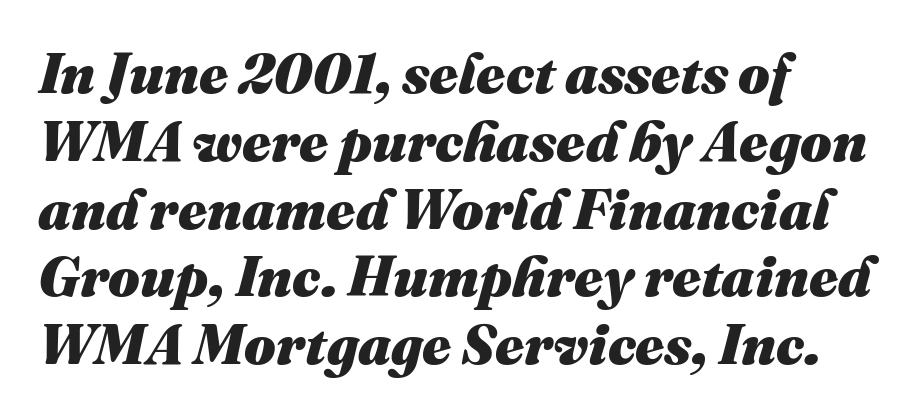
Observe the ordinary spacing: letters are neighbours, not strangers. The letters are slanted; this is an italic face. Caption: multi-line text, flush left, ragged right. Descenders hang freely into open space. Here the designer chose a conventional face with non-uniform glyph widths.
